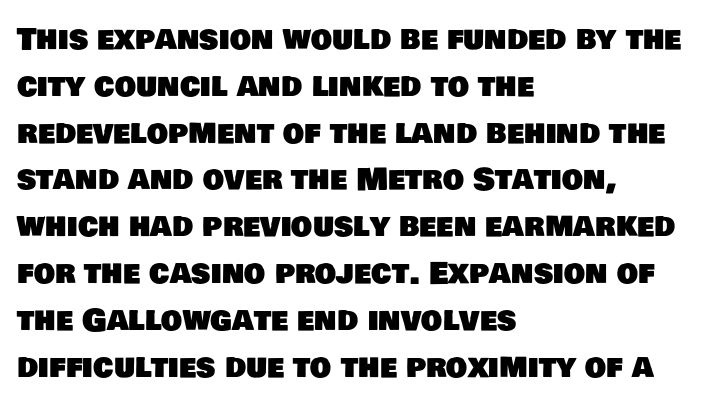
The image shows 30 px sans-serif type; set left-aligned, normal line spacing (1.56x), normal letter spacing, not underlined; low stroke contrast and a large x-height.
